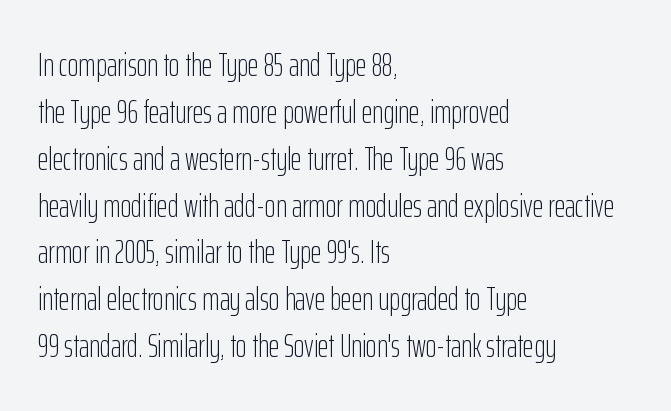
{"serif": "no", "italic": "no", "bold": "no", "weight": "light", "width": "condensed", "stroke_contrast": "low", "x_height": "medium", "monospaced": "no", "underline": "no", "align": "left", "line_spacing": "normal", "line_spacing_ratio": 1.42, "letter_spacing": "normal", "letter_spacing_em": 0.0, "glyph_px": 33}
